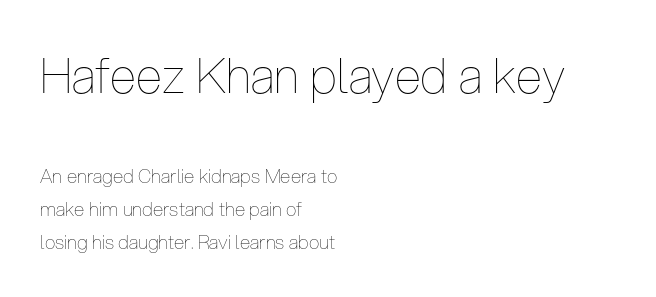
{"italic": "no", "bold": "no", "weight": "thin", "width": "condensed", "stroke_contrast": "low", "x_height": "medium", "monospaced": "no", "underline": "no", "align": "left", "line_spacing_ratio": 1.74, "letter_spacing": "normal", "letter_spacing_em": 0.0, "larger_block": "first", "size_ratio": 2.53, "glyph_px": 48}
